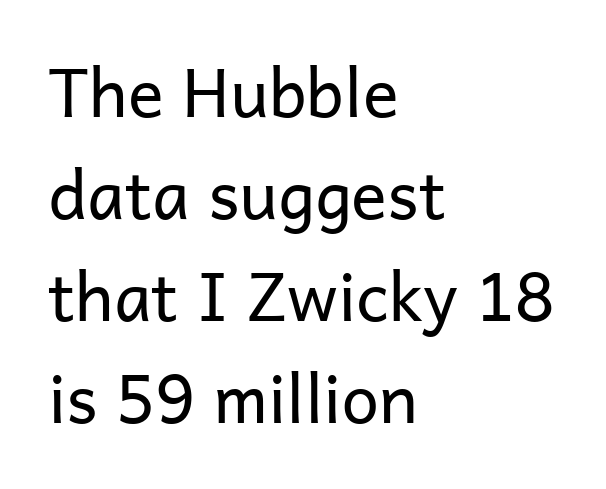
The image shows 67 px regular-weight sans-serif type, upright; set left-aligned, normal line spacing (1.52x), normal letter spacing, not underlined; low stroke contrast and a medium x-height.
